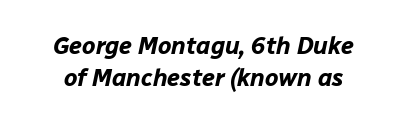
Q: Is the text bold? A: Yes.
Q: Is the text italic (slanted)? A: Yes, it leans right by about 12 degrees.
Q: Is the text underlined? A: No.
Q: Is the spacing between letters normal or unusually wide? A: Normal.
Q: Is the spacing between lines tight, normal or loose? A: Normal.
